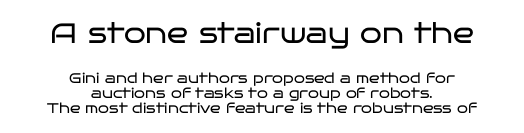
Compared with typical body copy, the letter spacing here is the same. Rows of type sit shoulder to shoulder in the vertical direction. Both edges are ragged and mirror each other, which tells us the setting is centered. No word sits above an underline. Stroke thickness stays within the range of a standard reading face or lighter. The more generous point size was reserved for the upper chunk.
